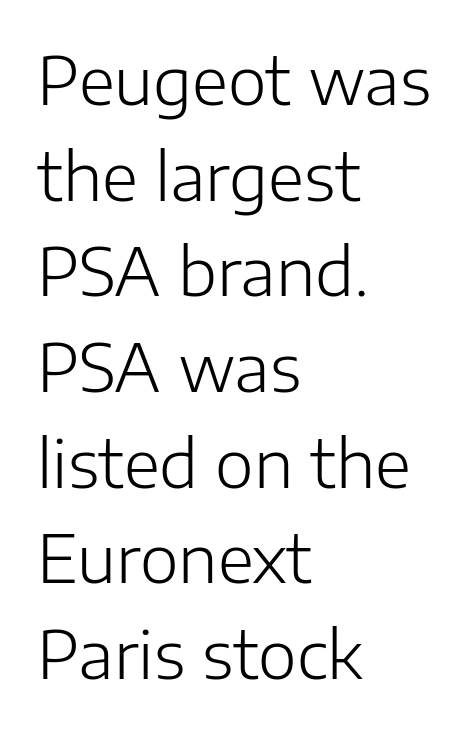
Is there much room between lines? A standard amount, neither cramped nor airy. No italicization has been applied; the sample stays upright. Note the varied advance widths — an 'i' is clearly narrower than an 'm'. Weight class: somewhere from thin through regular. The passage shown is not underscored anywhere. Letterform terminals end flat and unadorned throughout the passage.
